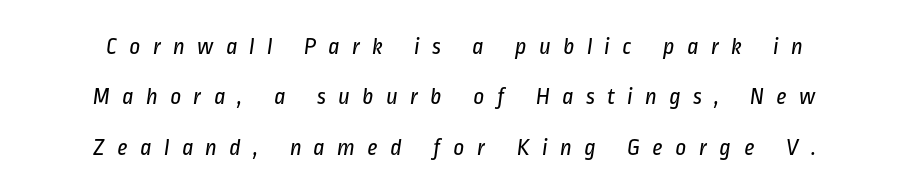
The image shows 24 px text type; set loose line spacing (2.1x), unusually wide letter spacing (+0.5 em), not underlined.
